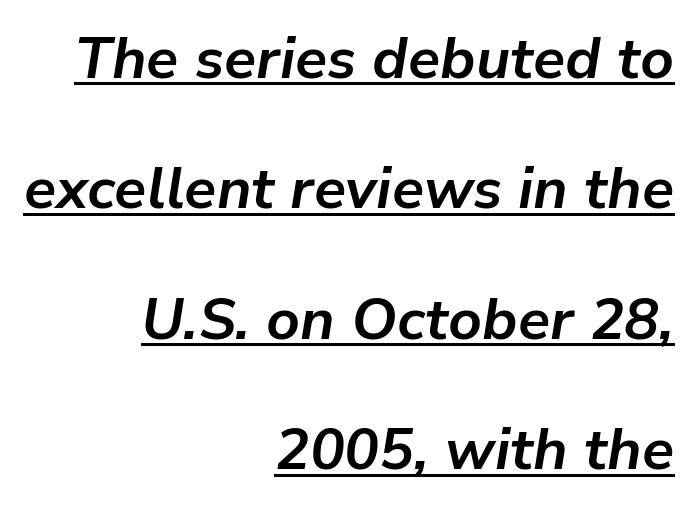
Q: Is the text bold? A: Yes.
Q: Is the text italic (slanted)? A: Yes, it leans right by about 9 degrees.
Q: Is the text underlined? A: Yes.
Q: How is the paragraph aligned? A: Right-aligned.
Q: Is the spacing between letters normal or unusually wide? A: Normal.
Q: Is the spacing between lines tight, normal or loose? A: Loose.
Q: Width (condensed, normal, or wide)? A: Normal.
Q: Stroke contrast? A: Low.
Q: x-height? A: Medium.
Q: Monospaced? A: No.
